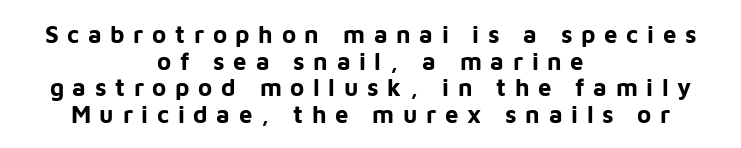
The horizontal fit of the characters is loose and conspicuously gappy. Check the space under the baseline: it is left empty. The strokes are fattened all the way to bold. This is the regular roman posture of the typeface. A student would call this center alignment; a typographer would say set centered.
